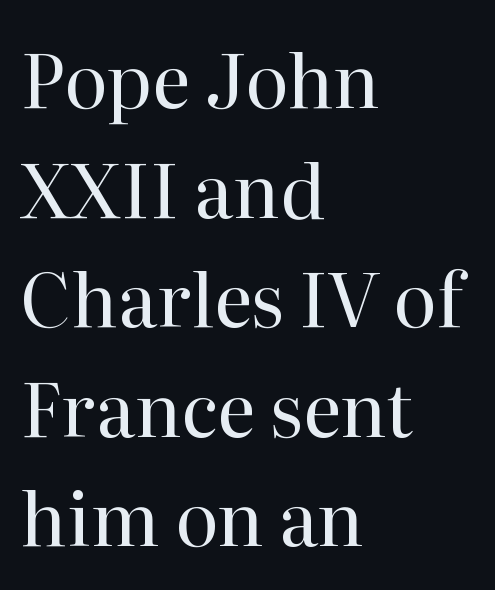
Q: Is the text bold? A: No.
Q: Is the text italic (slanted)? A: No, it is upright.
Q: Is the typeface a serif or a sans-serif typeface? A: Serif.
Q: Is the text underlined? A: No.
Q: How is the paragraph aligned? A: Left-aligned.
Q: Is the spacing between letters normal or unusually wide? A: Normal.
Q: Is the spacing between lines tight, normal or loose? A: Normal.
Q: Width (condensed, normal, or wide)? A: Normal.
Q: Stroke contrast? A: High.
Q: x-height? A: Medium.
Q: Monospaced? A: No.
